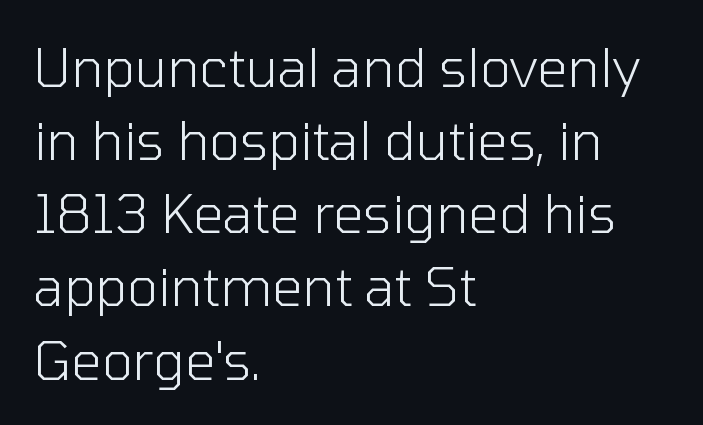
Teacher's note: observe the even left margin — that is flush-left alignment. Any mark beneath the type? The region is blank. This rendering leaves character spacing at its baseline value. Serifs: no, the terminals of the letterforms are clean. Note the varied advance widths — an 'i' is clearly narrower than an 'm'. Vertical stems look standard width or narrower in stroke.
